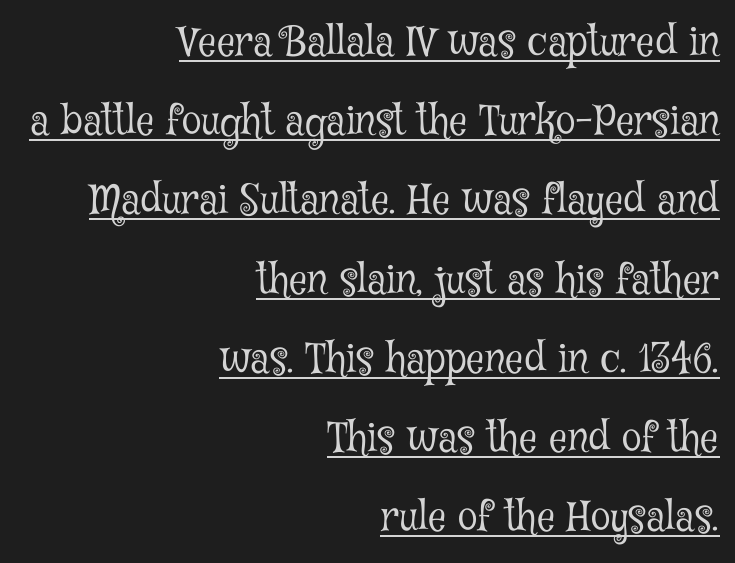
The image shows 40 px light, condensed serif type, upright; set right-aligned, loose line spacing (1.98x), normal letter spacing, underlined; low stroke contrast and a medium x-height.
